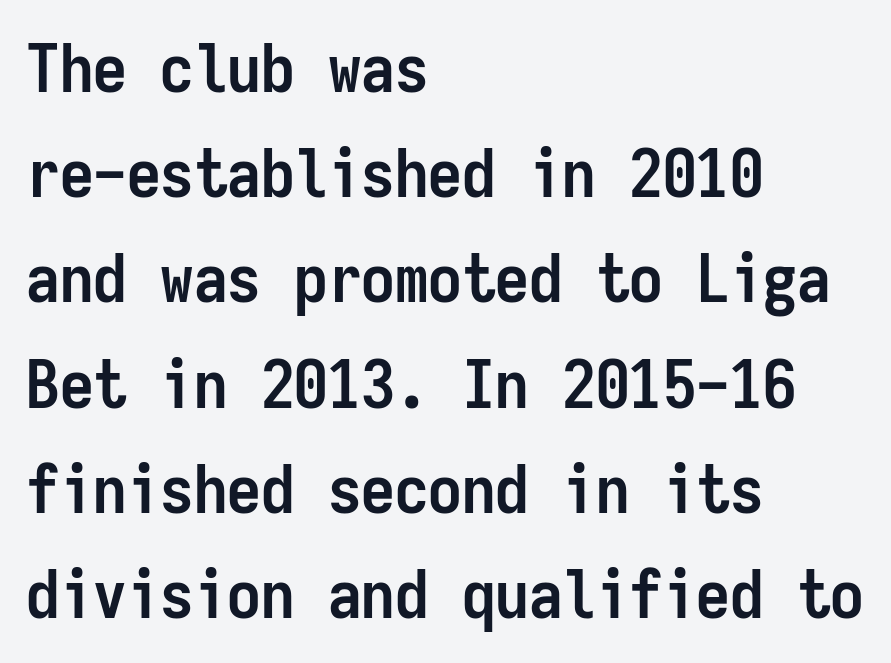
Q: Is the text bold? A: Yes.
Q: Is the text italic (slanted)? A: No, it is upright.
Q: Is the typeface a serif or a sans-serif typeface? A: Sans-serif.
Q: Is the text underlined? A: No.
Q: How is the paragraph aligned? A: Left-aligned.
Q: Is the spacing between letters normal or unusually wide? A: Normal.
Q: Is the spacing between lines tight, normal or loose? A: Normal.
Q: Width (condensed, normal, or wide)? A: Condensed.
Q: Stroke contrast? A: Low.
Q: x-height? A: Medium.
Q: Monospaced? A: Yes.
